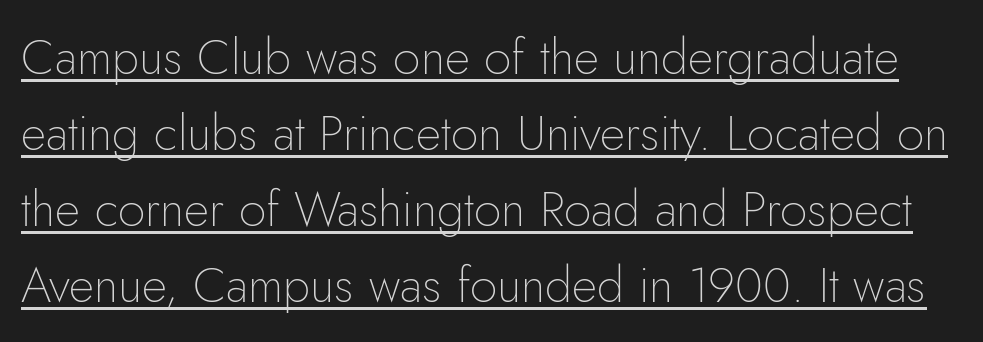
The image shows 49 px thin sans-serif type, upright; set normal line spacing (1.55x), normal letter spacing, underlined; low stroke contrast and a small x-height.
